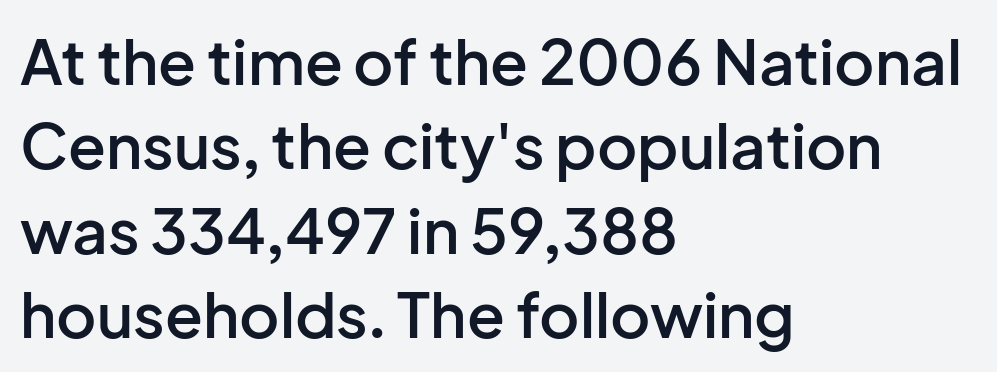
{"serif": "no", "italic": "no", "bold": "semi", "weight": "semibold", "width": "normal", "stroke_contrast": "low", "x_height": "medium", "monospaced": "no", "underline": "no", "align": "left", "line_spacing": "normal", "line_spacing_ratio": 1.36, "letter_spacing": "normal", "letter_spacing_em": 0.0, "glyph_px": 62}
